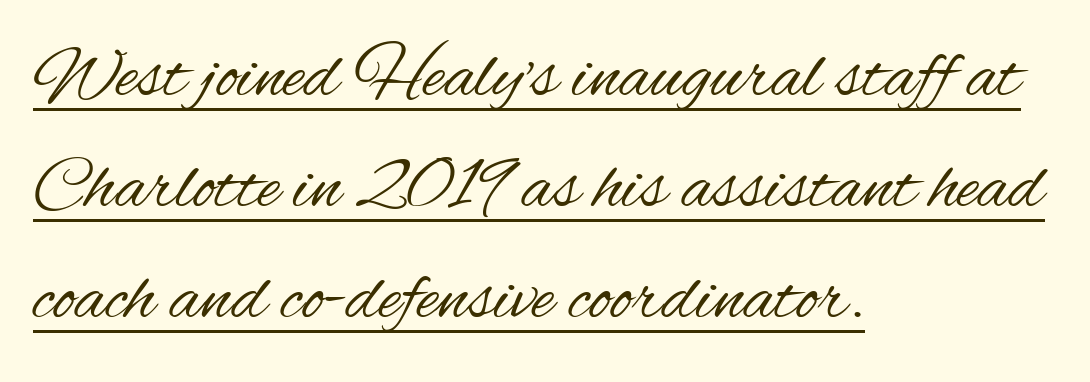
{"serif": "no", "bold": "no", "weight": "regular", "width": "condensed", "stroke_contrast": "medium", "x_height": "small", "monospaced": "no", "underline": "yes", "align": "left", "line_spacing": "normal", "line_spacing_ratio": 1.48, "letter_spacing": "normal", "letter_spacing_em": 0.0, "glyph_px": 75}
